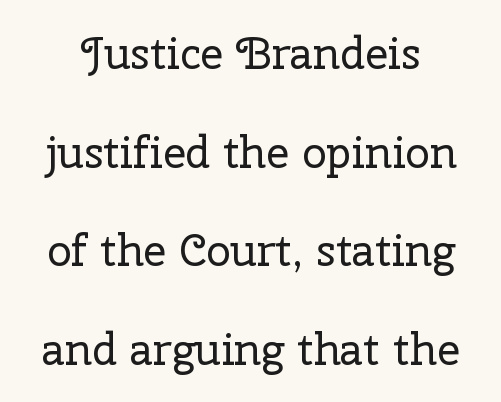
The image shows 44 px regular-weight serif type, upright; set loose line spacing (2.24x), normal letter spacing, not underlined; low stroke contrast and a medium x-height.
